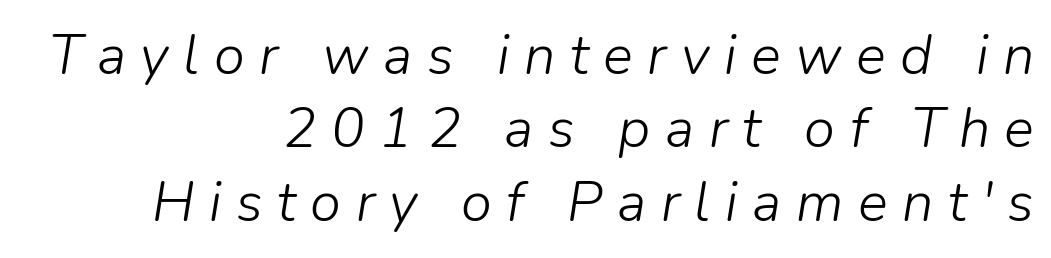
Q: Is the text bold? A: No.
Q: Is the text italic (slanted)? A: Yes, it leans right by about 9 degrees.
Q: Is the text underlined? A: No.
Q: How is the paragraph aligned? A: Right-aligned.
Q: Is the spacing between letters normal or unusually wide? A: Unusually wide.
Q: Is the spacing between lines tight, normal or loose? A: Normal.
Q: Width (condensed, normal, or wide)? A: Normal.
Q: Stroke contrast? A: Low.
Q: x-height? A: Medium.
Q: Monospaced? A: No.
